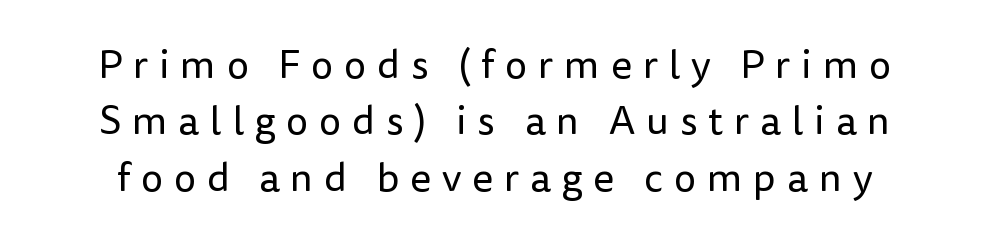
The image shows 40 px regular-weight sans-serif type, upright; set normal line spacing (1.41x), unusually wide letter spacing (+0.27 em), not underlined; low stroke contrast and a medium x-height.
